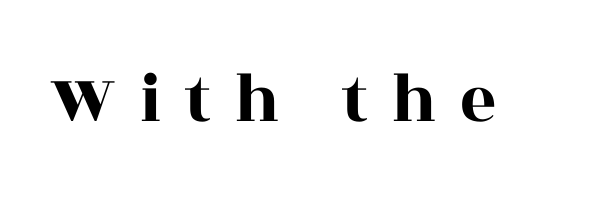
{"serif": "yes", "italic": "no", "width": "wide", "x_height": "large", "monospaced": "no", "underline": "no", "letter_spacing": "wide", "letter_spacing_em": 0.33, "glyph_px": 71}
